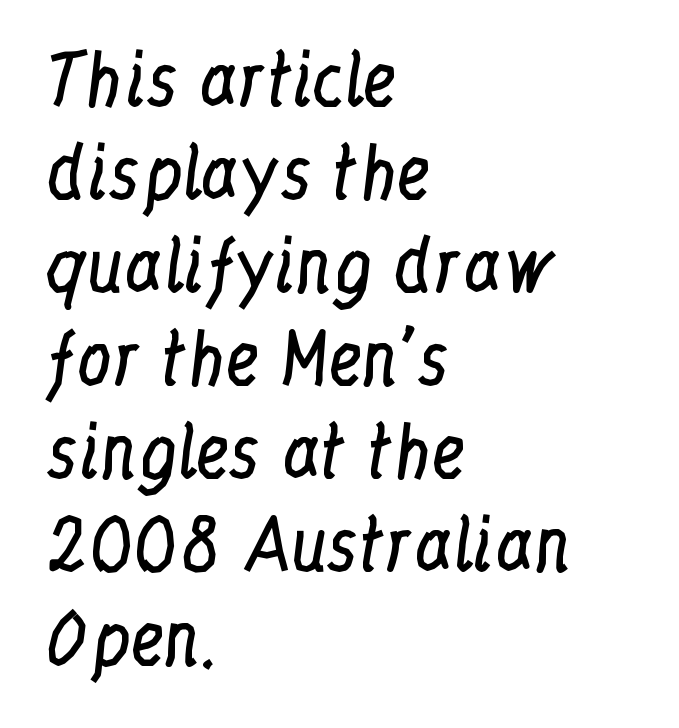
{"serif": "yes", "bold": "no", "weight": "regular", "width": "condensed", "stroke_contrast": "low", "x_height": "medium", "monospaced": "no", "underline": "no", "align": "left", "line_spacing": "normal", "line_spacing_ratio": 1.33, "letter_spacing": "normal", "letter_spacing_em": 0.0, "glyph_px": 70}
